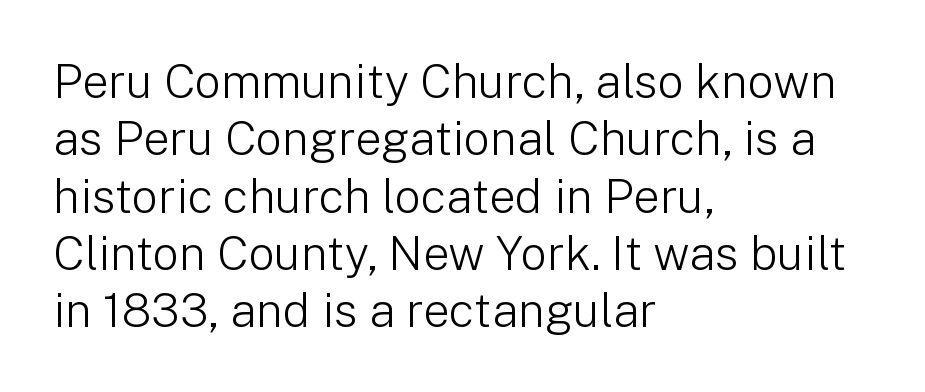
{"serif": "no", "italic": "no", "bold": "no", "weight": "light", "width": "normal", "stroke_contrast": "low", "x_height": "medium", "monospaced": "no", "underline": "no", "align": "left", "line_spacing_ratio": 1.22, "letter_spacing": "normal", "letter_spacing_em": 0.0, "glyph_px": 47}
